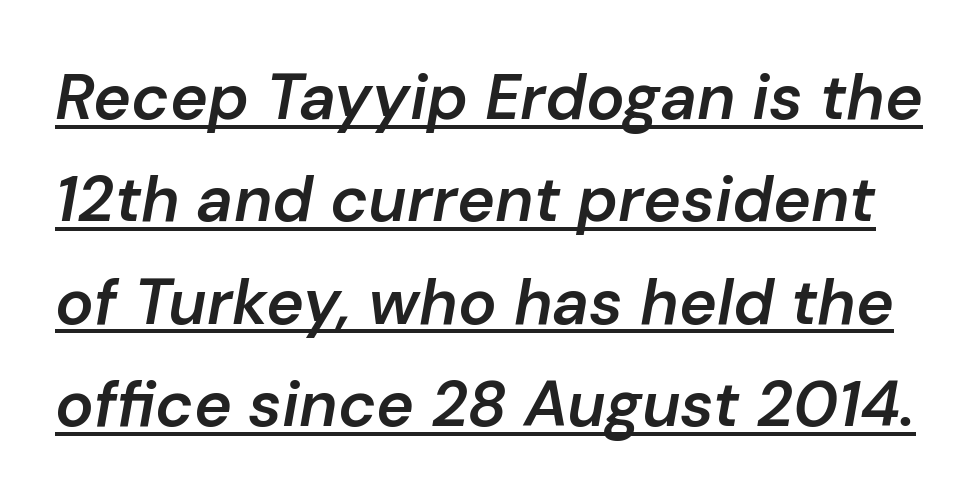
The image shows 64 px semibold type, italic (leaning right); set normal line spacing (1.6x), normal letter spacing, underlined; low stroke contrast and a medium x-height.
